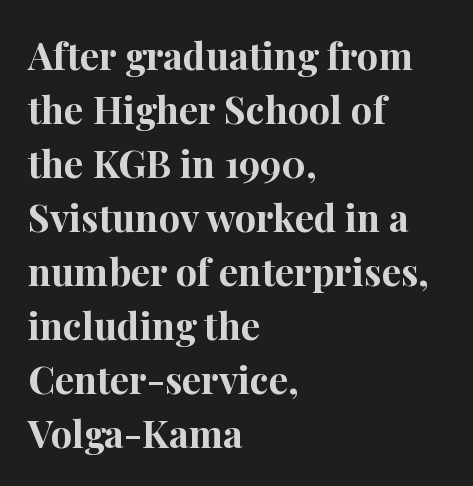
The image shows 38 px bold serif type, upright; set left-aligned, normal line spacing (1.42x), normal letter spacing, not underlined; high stroke contrast and a medium x-height.
